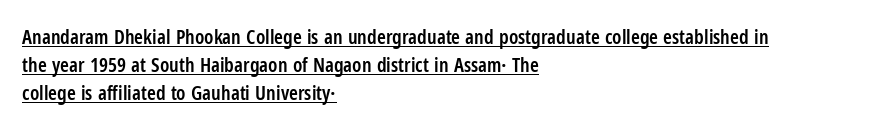
Q: Is the text bold? A: Semi-bold.
Q: Is the text italic (slanted)? A: No, it is upright.
Q: Is the text underlined? A: Yes.
Q: How is the paragraph aligned? A: Left-aligned.
Q: Is the spacing between letters normal or unusually wide? A: Normal.
Q: Is the spacing between lines tight, normal or loose? A: Normal.
